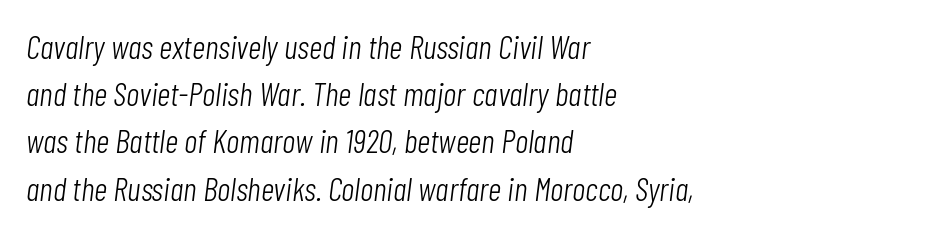
{"italic": "yes", "lean": "right", "slant_degrees": 7, "bold": "no", "weight": "light", "width": "condensed", "stroke_contrast": "low", "x_height": "medium", "monospaced": "no", "underline": "no", "align": "left", "line_spacing": "normal", "line_spacing_ratio": 1.43, "letter_spacing": "normal", "letter_spacing_em": 0.0, "glyph_px": 33}
